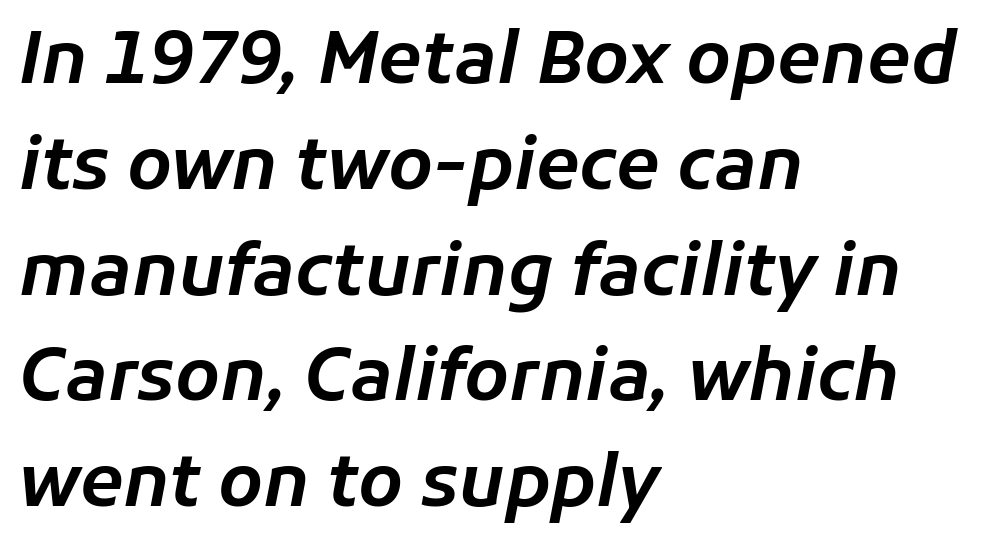
{"italic": "yes", "lean": "right", "slant_degrees": 11, "width": "normal", "stroke_contrast": "low", "x_height": "medium", "monospaced": "no", "underline": "no", "align": "left", "line_spacing": "normal", "line_spacing_ratio": 1.49, "letter_spacing": "normal", "letter_spacing_em": 0.0, "glyph_px": 71}
